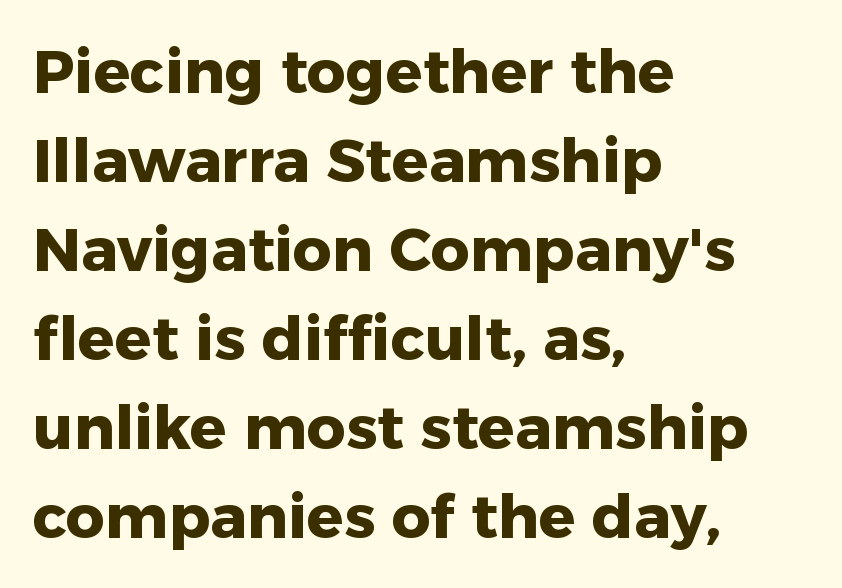
Q: Is the text bold? A: Yes.
Q: Is the text italic (slanted)? A: No, it is upright.
Q: Is the typeface a serif or a sans-serif typeface? A: Sans-serif.
Q: Is the text underlined? A: No.
Q: How is the paragraph aligned? A: Left-aligned.
Q: Is the spacing between letters normal or unusually wide? A: Normal.
Q: Is the spacing between lines tight, normal or loose? A: Normal.
Q: Width (condensed, normal, or wide)? A: Normal.
Q: Stroke contrast? A: Low.
Q: x-height? A: Medium.
Q: Monospaced? A: No.
